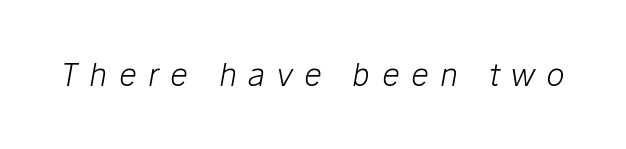
{"italic": "yes", "lean": "right", "slant_degrees": 10, "bold": "no", "weight": "light", "width": "normal", "stroke_contrast": "low", "x_height": "medium", "monospaced": "no", "underline": "no", "letter_spacing": "wide", "letter_spacing_em": 0.37, "glyph_px": 31}
